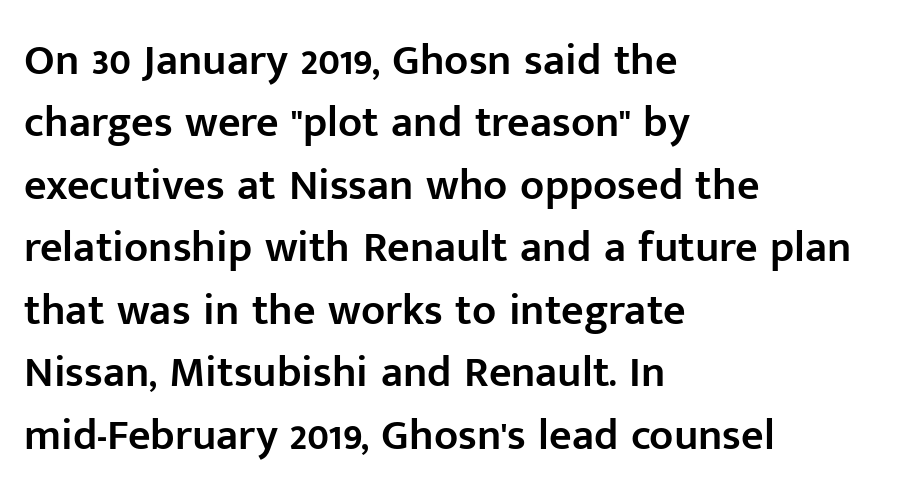
The image shows 44 px semibold sans-serif type, upright; set left-aligned, normal line spacing (1.42x), normal letter spacing, not underlined; low stroke contrast and a medium x-height.
